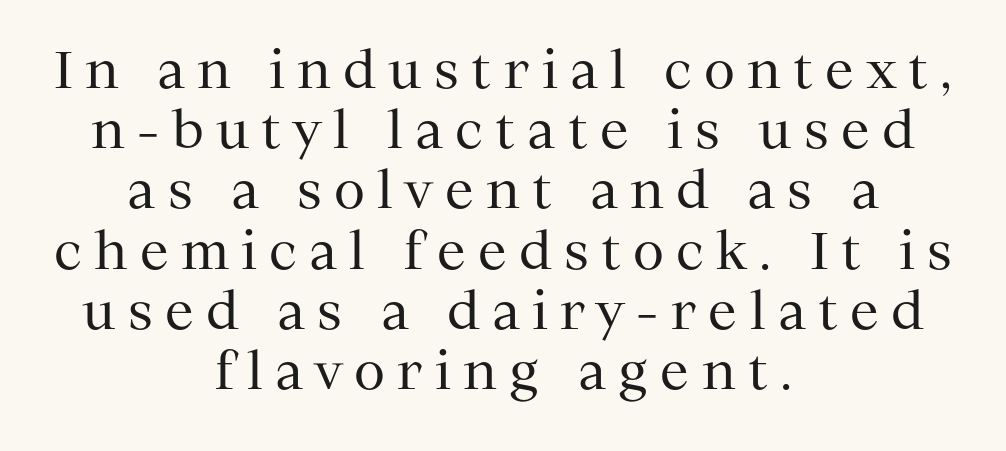
{"serif": "yes", "italic": "no", "bold": "no", "weight": "regular", "width": "normal", "stroke_contrast": "medium", "x_height": "medium", "monospaced": "no", "underline": "no", "align": "center", "line_spacing_ratio": 1.18, "letter_spacing": "wide", "letter_spacing_em": 0.24, "glyph_px": 51}
